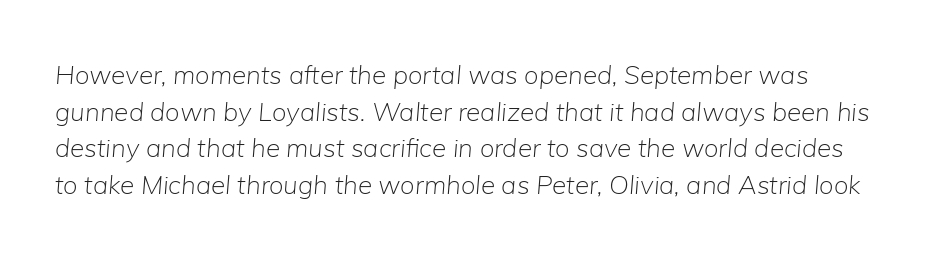
Plain, unruled lines of type. No extra ink here — the face is not bold. Is there much room between lines? A standard amount, neither cramped nor airy. No extra tracking has been applied to these lines. Italic? Definitely — the glyphs are oblique.
